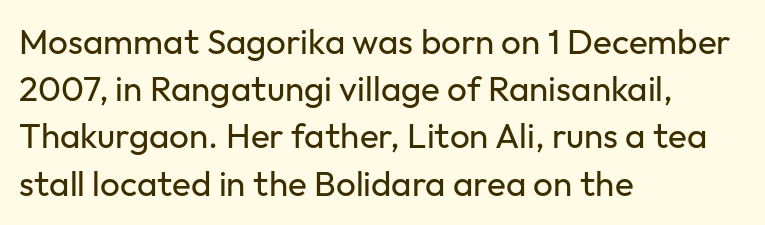
{"serif": "no", "italic": "no", "bold": "no", "weight": "regular", "width": "normal", "stroke_contrast": "low", "x_height": "medium", "monospaced": "no", "underline": "no", "align": "left", "line_spacing": "normal", "line_spacing_ratio": 1.35, "letter_spacing": "normal", "letter_spacing_em": 0.0, "glyph_px": 35}
